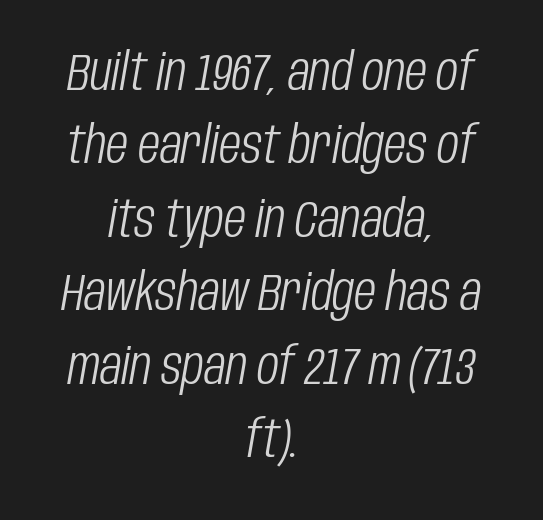
Q: Is the text bold? A: No.
Q: Is the text italic (slanted)? A: Yes, it leans right by about 10 degrees.
Q: Is the text underlined? A: No.
Q: How is the paragraph aligned? A: Centered.
Q: Is the spacing between letters normal or unusually wide? A: Normal.
Q: Is the spacing between lines tight, normal or loose? A: Normal.
Q: Width (condensed, normal, or wide)? A: Condensed.
Q: Stroke contrast? A: Low.
Q: x-height? A: Large.
Q: Monospaced? A: No.
